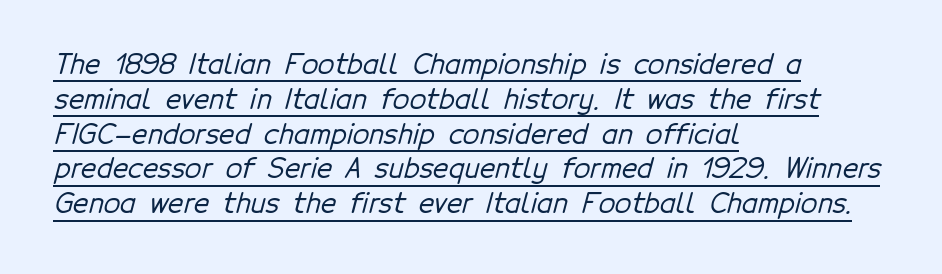
The image shows 27 px text type; set left-aligned, normal line spacing (1.29x), normal letter spacing, underlined.
